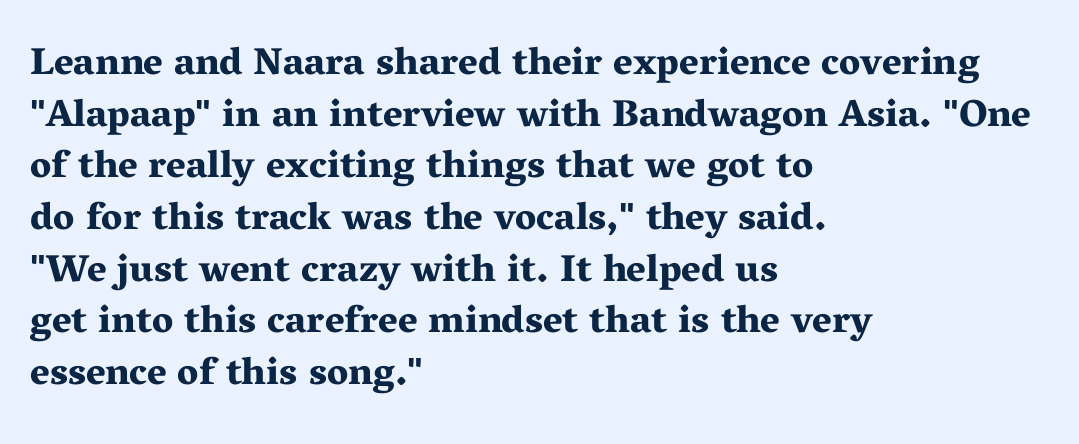
{"serif": "yes", "italic": "no", "bold": "yes", "weight": "bold", "width": "wide", "stroke_contrast": "medium", "x_height": "medium", "monospaced": "no", "underline": "no", "align": "left", "line_spacing": "normal", "line_spacing_ratio": 1.36, "letter_spacing": "normal", "letter_spacing_em": 0.0, "glyph_px": 38}
